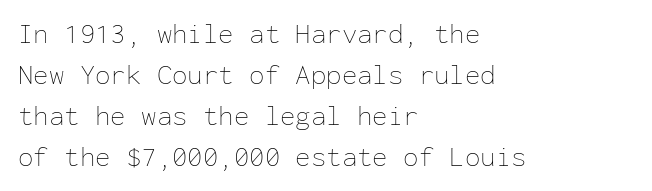
The type sits square on the baseline with zero lean. Note the uniform advance width — an 'i' takes as much space as an 'm'. Rows of type keep a routine distance in the vertical direction. Characters follow at the spacing the type designer built in.
